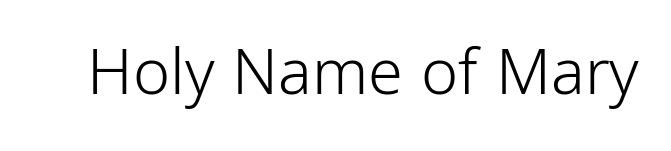
Q: Is the text bold? A: No.
Q: Is the text italic (slanted)? A: No, it is upright.
Q: Is the typeface a serif or a sans-serif typeface? A: Sans-serif.
Q: Is the text underlined? A: No.
Q: Is the spacing between letters normal or unusually wide? A: Normal.
Q: Width (condensed, normal, or wide)? A: Condensed.
Q: Stroke contrast? A: Low.
Q: x-height? A: Medium.
Q: Monospaced? A: No.
